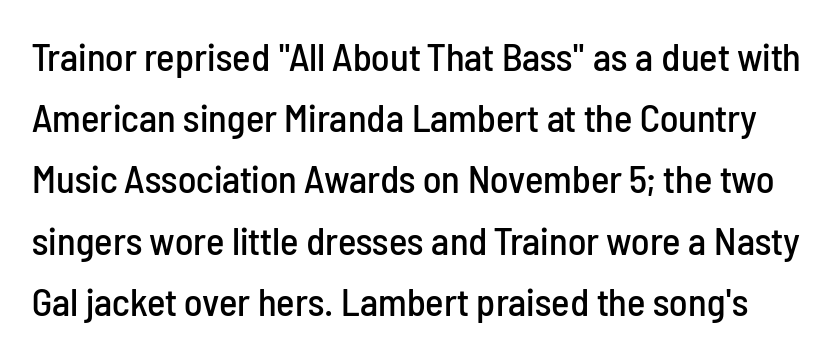
The image shows 39 px condensed sans-serif type, upright; set normal line spacing (1.57x), normal letter spacing, not underlined; low stroke contrast and a medium x-height.
